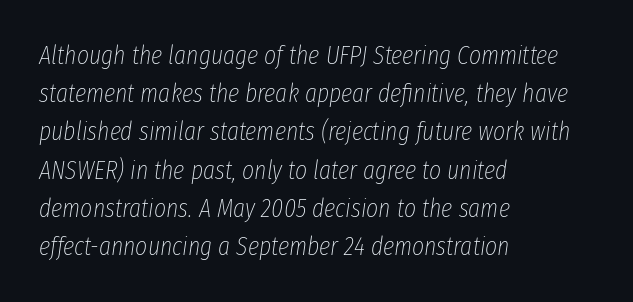
{"italic": "yes", "lean": "right", "slant_degrees": 8, "bold": "no", "underline": "no", "align": "left", "line_spacing": "normal", "line_spacing_ratio": 1.47, "letter_spacing": "normal", "letter_spacing_em": 0.0, "glyph_px": 26}
